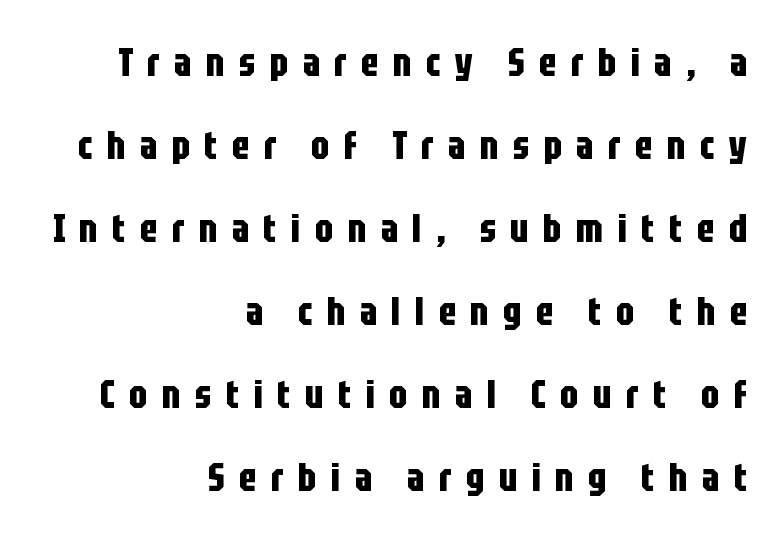
The image shows 39 px bold, condensed sans-serif type, upright; set right-aligned, loose line spacing (2.13x), unusually wide letter spacing (+0.37 em), not underlined; low stroke contrast and a large x-height.
